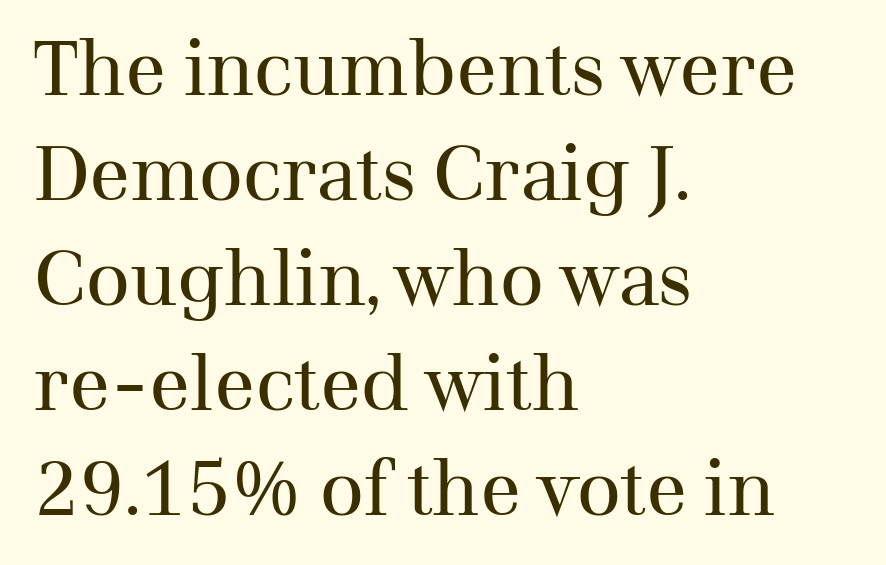
Characters follow at the spacing the type designer built in. Leading: standard. Are there feet on the stems? There are — it's a serif. Nobody drew a line under any word here. Short and long lines alike share a common starting point at left.
